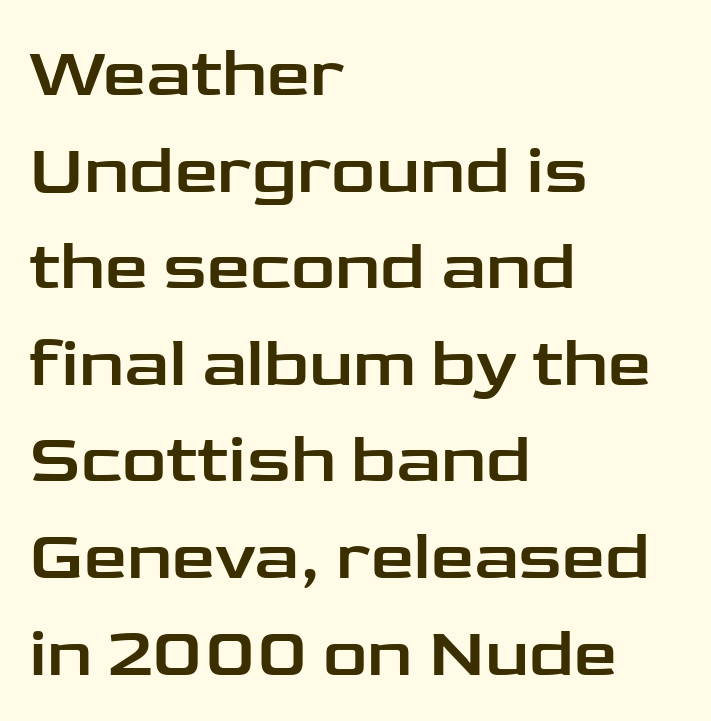
The image shows 69 px wide sans-serif type, upright; set left-aligned, normal line spacing (1.4x), normal letter spacing, not underlined; low stroke contrast and a medium x-height.
